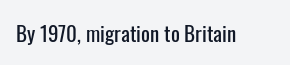
Q: Is the text italic (slanted)? A: No, it is upright.
Q: Is the text underlined? A: No.
Q: Is the spacing between letters normal or unusually wide? A: Normal.
